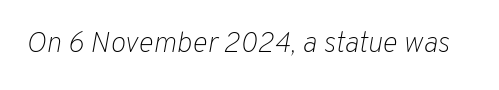
{"italic": "yes", "lean": "right", "slant_degrees": 10, "bold": "no", "weight": "light", "width": "normal", "stroke_contrast": "low", "x_height": "medium", "monospaced": "no", "underline": "no", "letter_spacing": "normal", "letter_spacing_em": 0.0, "glyph_px": 29}
